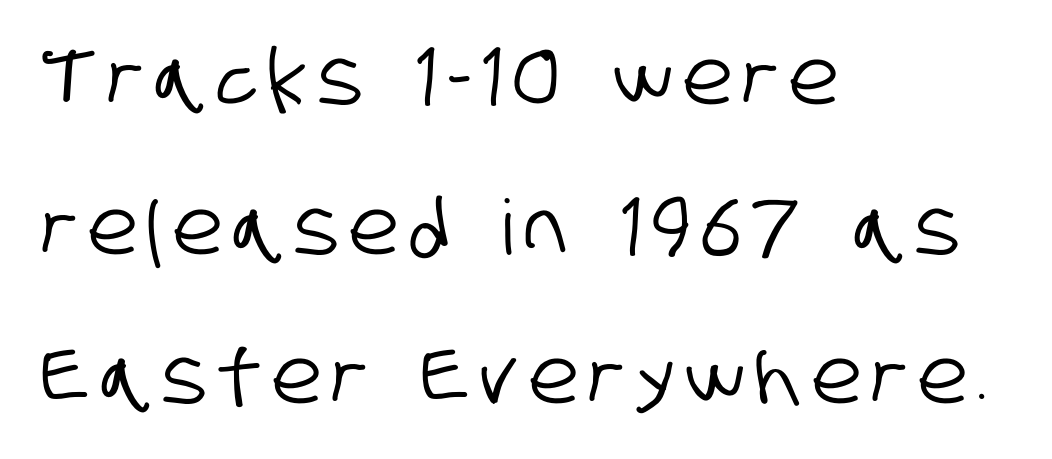
Q: Is the typeface a serif or a sans-serif typeface? A: Sans-serif.
Q: Is the text underlined? A: No.
Q: How is the paragraph aligned? A: Left-aligned.
Q: Is the spacing between lines tight, normal or loose? A: Loose.
Q: Width (condensed, normal, or wide)? A: Condensed.
Q: Stroke contrast? A: Low.
Q: x-height? A: Large.
Q: Monospaced? A: No.
